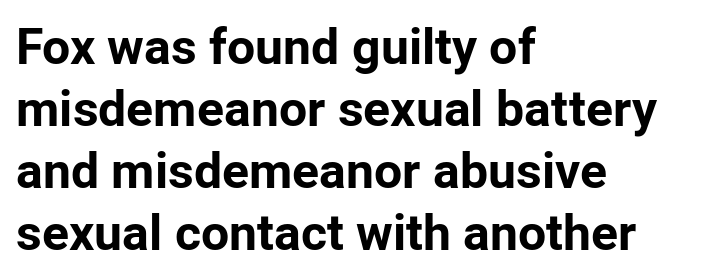
{"serif": "no", "italic": "no", "bold": "yes", "weight": "bold", "width": "normal", "stroke_contrast": "low", "x_height": "medium", "monospaced": "no", "underline": "no", "align": "left", "line_spacing_ratio": 1.24, "letter_spacing": "normal", "letter_spacing_em": 0.0, "glyph_px": 50}
